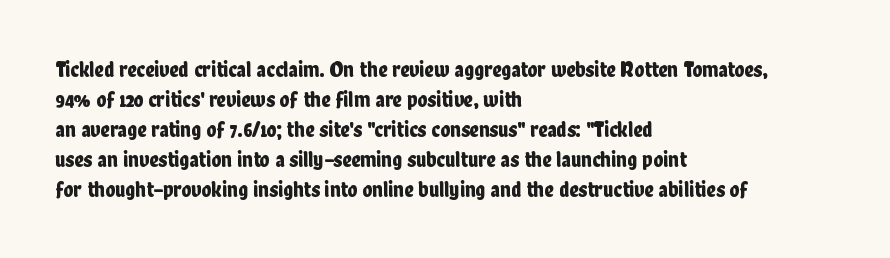
The rendering keeps characters at their native spacing. The string is rendered with underlining switched off. It's the straight-up-and-down kind of type. The paragraph has a hard left edge and a soft right edge. One glance says typical: line gaps are just what's usual.
